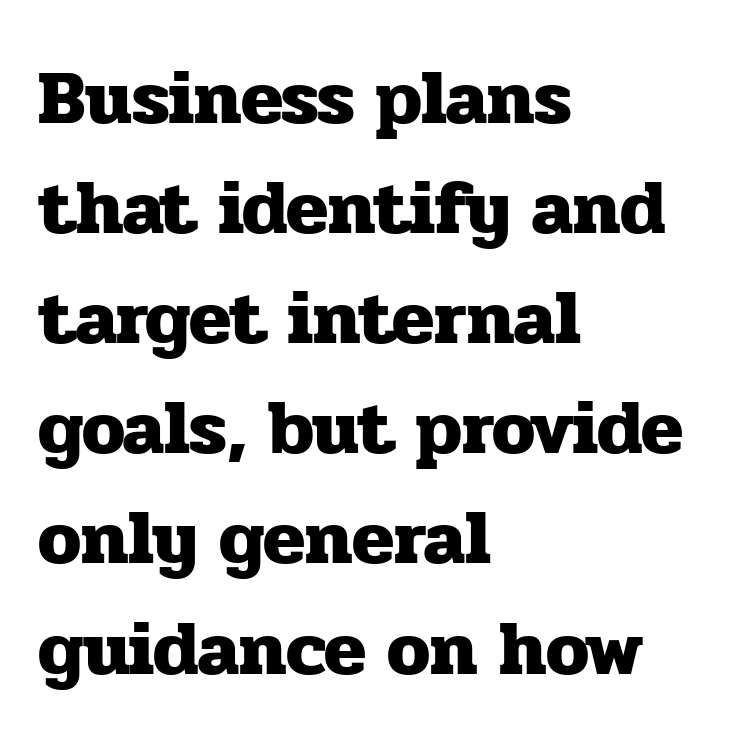
{"serif": "yes", "italic": "no", "bold": "yes", "weight": "heavy", "width": "normal", "stroke_contrast": "low", "x_height": "medium", "monospaced": "no", "underline": "no", "align": "left", "line_spacing": "normal", "line_spacing_ratio": 1.43, "letter_spacing": "normal", "letter_spacing_em": 0.0, "glyph_px": 77}
